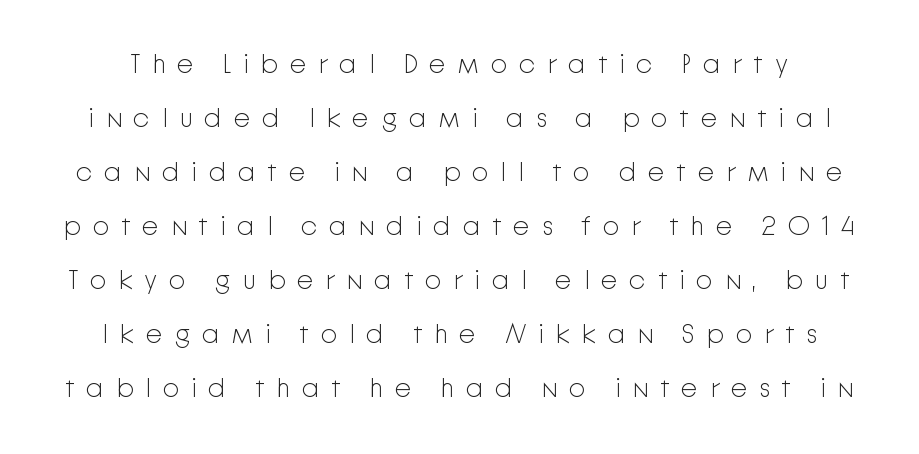
Q: Is the text bold? A: No.
Q: Is the text italic (slanted)? A: No, it is upright.
Q: Is the text underlined? A: No.
Q: Is the spacing between letters normal or unusually wide? A: Unusually wide.
Q: Is the spacing between lines tight, normal or loose? A: Loose.
